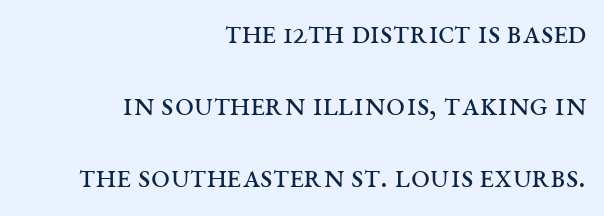
Vertical stems look standard width or narrower in stroke. The passage shown has conventional tracking throughout. Each letter's strokes conclude with small projecting serifs. Note the varied advance widths — an 'i' is clearly narrower than an 'm'. Summary of vertical rhythm: relaxed, with wide interline spacing. Reading down the block, your eye finds every line finishing at a fixed right position.
